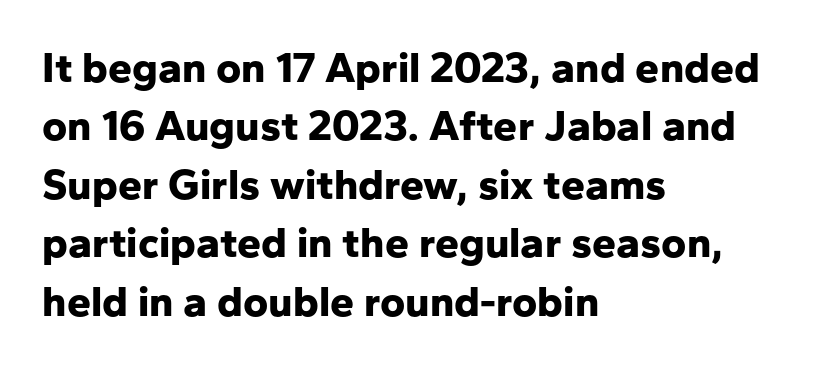
Type without underlining. The compositor pushed each line to the left boundary. Character widths vary here, with narrow letters taking less room than wide ones. A typesetter would mark this as roman, not italic. The passage shown stacks its lines at a standard gap. These lines are composed in type without serifs.
